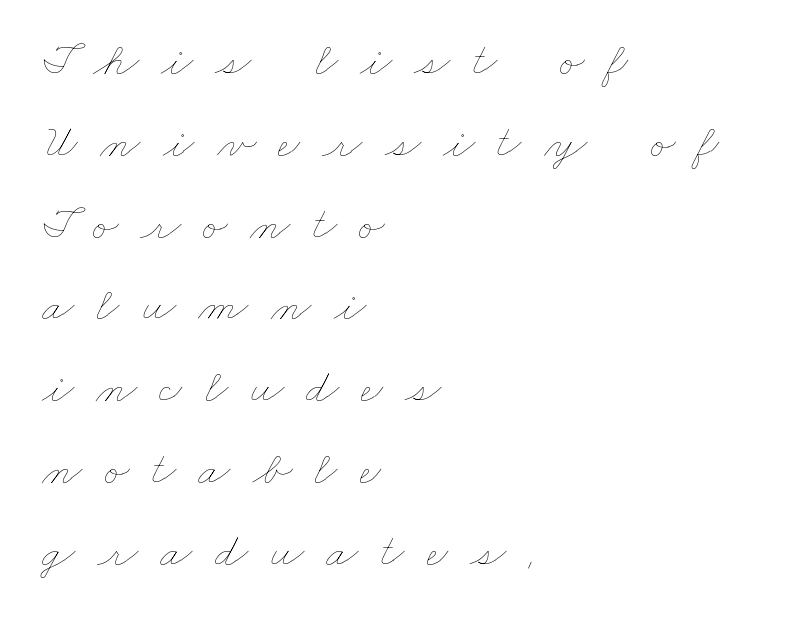
The image shows 47 px thin, wide type; set left-aligned, line spacing 1.74x, unusually wide letter spacing (+0.47 em), not underlined; low stroke contrast and a small x-height.
